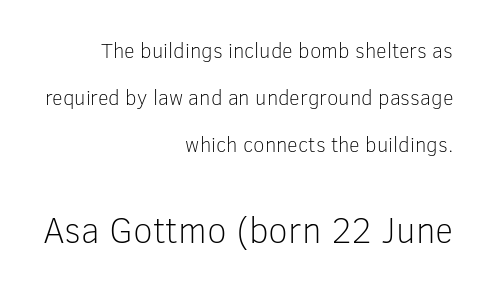
The characters display no serif detailing; their extremities are plain. Bold? No — there's no thickening of the strokes. Here the designer chose a conventional face with non-uniform glyph widths. The area under the type is left untouched. The lines are quadded right.
